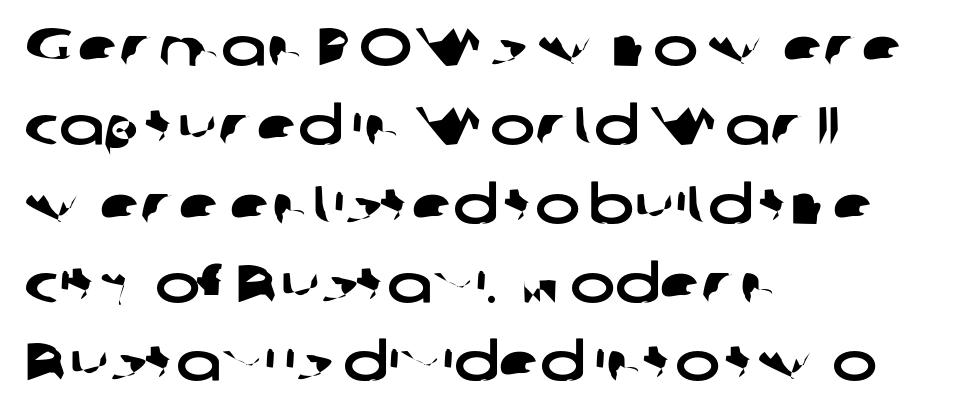
Notice how the passage keeps a crisp vertical edge on the left only. Glyph-to-glyph distance matches everyday printed text. Descender tails drop into unmarked territory. A typesetter would call this proportional, since set widths differ per character. One glance says typical: line gaps are just what's usual.
